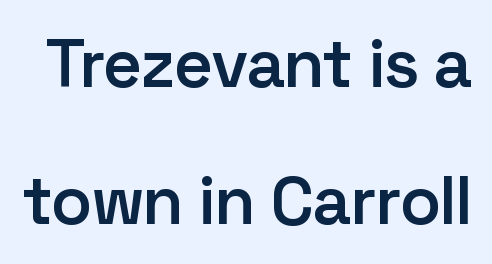
The image shows 68 px semibold sans-serif type, upright; set loose line spacing (2.01x), normal letter spacing, not underlined; low stroke contrast and a medium x-height.
